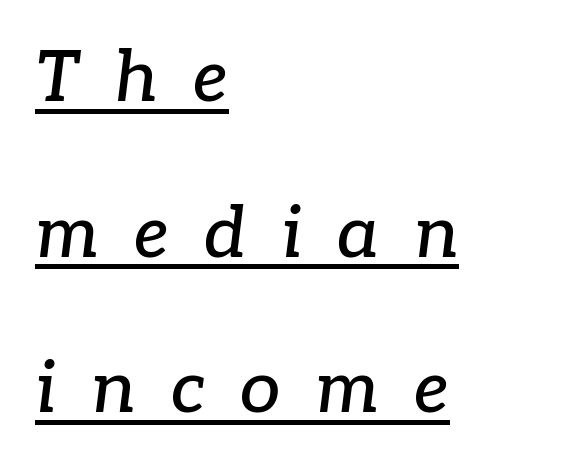
Q: Is the text italic (slanted)? A: Yes, it leans right by about 7 degrees.
Q: Is the typeface a serif or a sans-serif typeface? A: Serif.
Q: Is the text underlined? A: Yes.
Q: How is the paragraph aligned? A: Left-aligned.
Q: Is the spacing between letters normal or unusually wide? A: Unusually wide.
Q: Is the spacing between lines tight, normal or loose? A: Loose.
Q: Width (condensed, normal, or wide)? A: Normal.
Q: Stroke contrast? A: Low.
Q: x-height? A: Medium.
Q: Monospaced? A: No.
